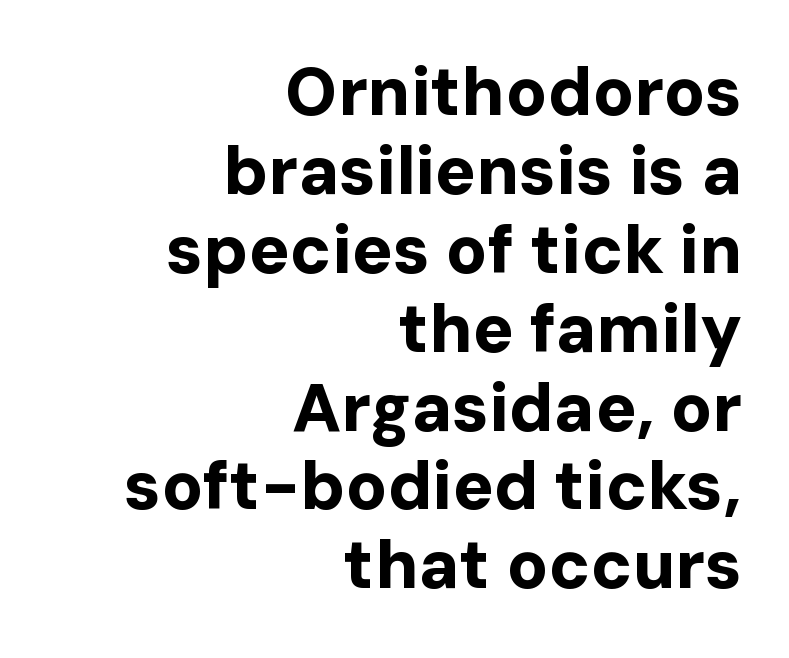
Q: Is the text bold? A: Yes.
Q: Is the text italic (slanted)? A: No, it is upright.
Q: Is the typeface a serif or a sans-serif typeface? A: Sans-serif.
Q: Is the text underlined? A: No.
Q: How is the paragraph aligned? A: Right-aligned.
Q: Is the spacing between letters normal or unusually wide? A: Normal.
Q: Width (condensed, normal, or wide)? A: Normal.
Q: Stroke contrast? A: Low.
Q: x-height? A: Medium.
Q: Monospaced? A: No.
